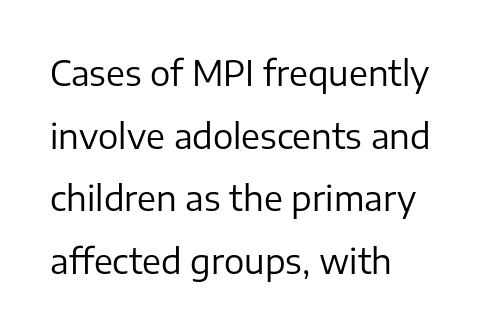
Stems and bowls with no extra thickness — not bold. Nope, not italic — everything's standing straight. Nobody drew a line under any word here. A classic flush-left, rag-right setting is used for this passage. Is this a fixed-width face? No — the glyphs have proportional, varying widths.
